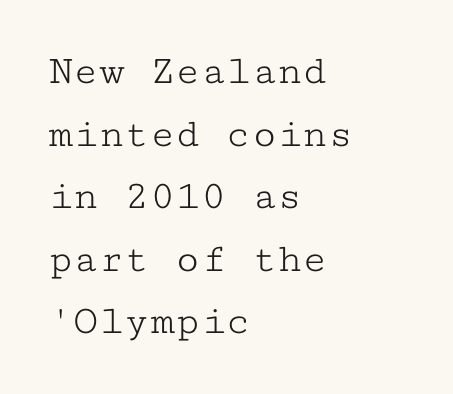
{"serif": "yes", "italic": "no", "bold": "no", "weight": "light", "width": "wide", "stroke_contrast": "low", "x_height": "medium", "monospaced": "yes", "underline": "no", "align": "left", "line_spacing": "normal", "line_spacing_ratio": 1.49, "letter_spacing": "normal", "letter_spacing_em": 0.0, "glyph_px": 42}
